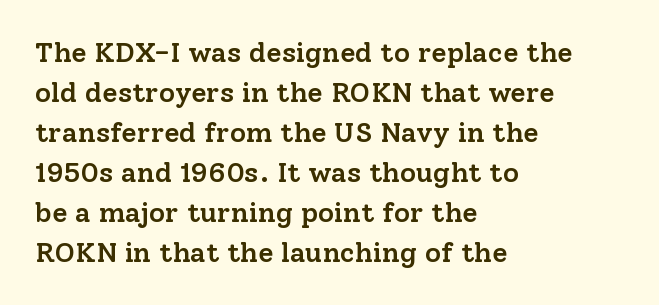
The letters are semibold — heavier than regular but short of a full bold. When letters stand straight like this, we call the style roman or upright. A clean baseline with only descenders dipping below it. Words appear dense and cohesive because spacing is normal. A typesetter would call this proportional, since set widths differ per character. The line-height multiplier appears to be the usual default.
